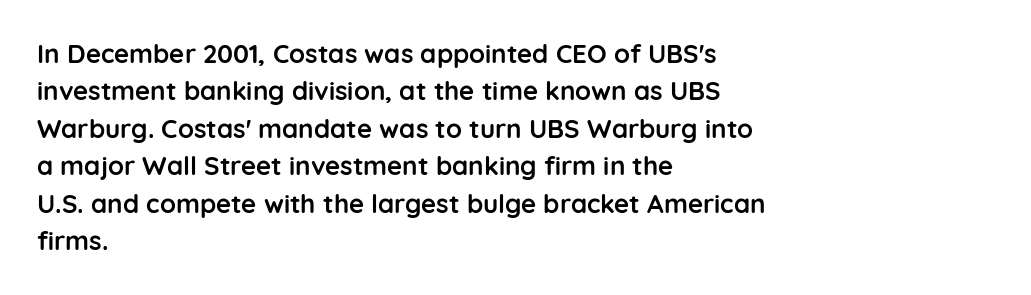
When letters stand straight like this, we call the style roman or upright. A clean baseline with only descenders dipping below it. Horizontally, the lines are justified to the leading edge only. Is there much room between lines? A standard amount, neither cramped nor airy.
